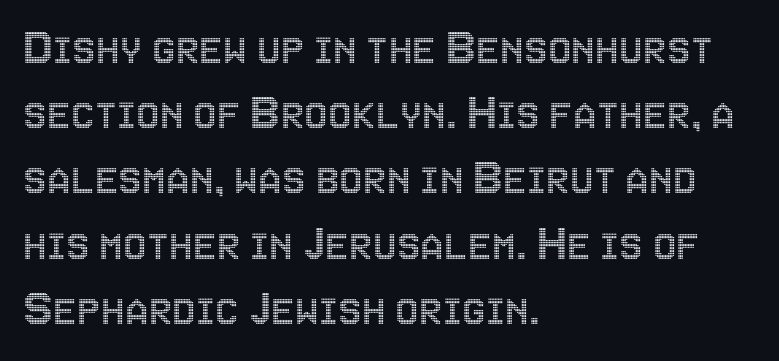
The letters sit at their default tracking, neither squeezed nor spread. Note the varied advance widths — an 'i' is clearly narrower than an 'm'. Is there any slant? The stems are plumb. Beneath every word, the page is bare.
